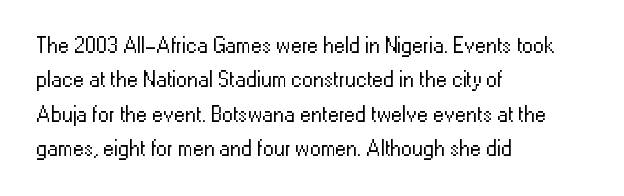
Q: Is the text bold? A: No.
Q: Is the text italic (slanted)? A: No, it is upright.
Q: Is the text underlined? A: No.
Q: How is the paragraph aligned? A: Left-aligned.
Q: Is the spacing between letters normal or unusually wide? A: Normal.
Q: Is the spacing between lines tight, normal or loose? A: Normal.
